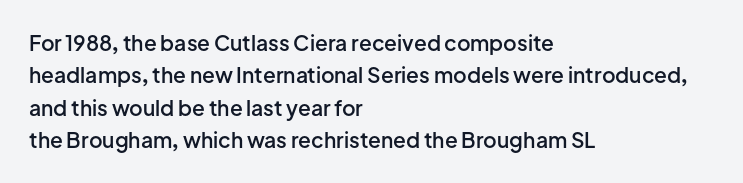
The image shows 21 px text type, upright; set left-aligned, normal line spacing (1.54x), normal letter spacing, not underlined.
